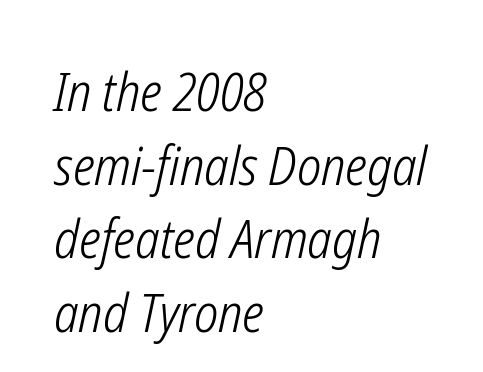
Reading down the column, the eye jumps a familiar distance to each next line. Characters follow at the spacing the type designer built in. Character widths vary here, with narrow letters taking less room than wide ones. One-word summary of the alignment: left. These lines were composed using italics.
